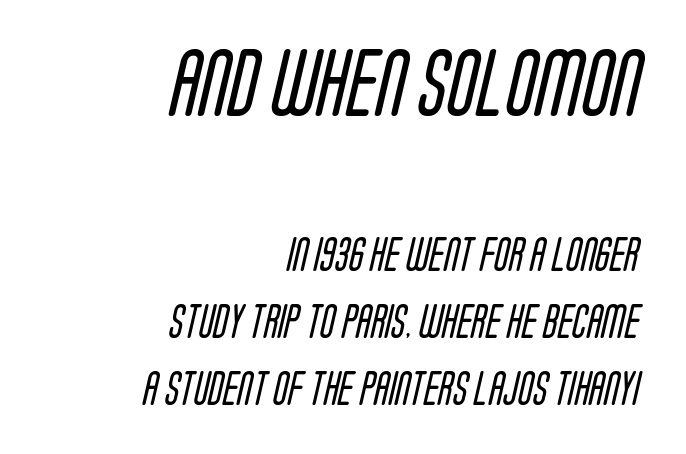
The image shows 68 px regular-weight, condensed sans-serif type; set right-aligned, loose line spacing (1.97x), normal letter spacing, not underlined; the first (top) block is 2.0x larger; low stroke contrast and a large x-height.
